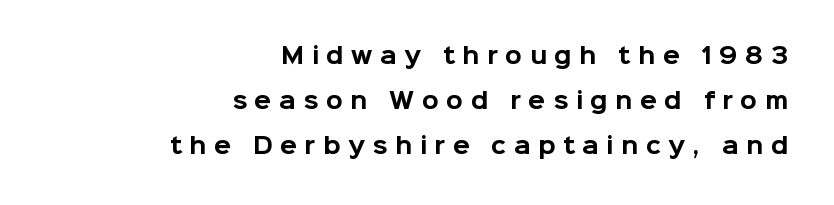
{"italic": "no", "bold": "yes", "underline": "no", "align": "right", "line_spacing": "loose", "line_spacing_ratio": 2.04, "letter_spacing": "wide", "letter_spacing_em": 0.34, "glyph_px": 22}
